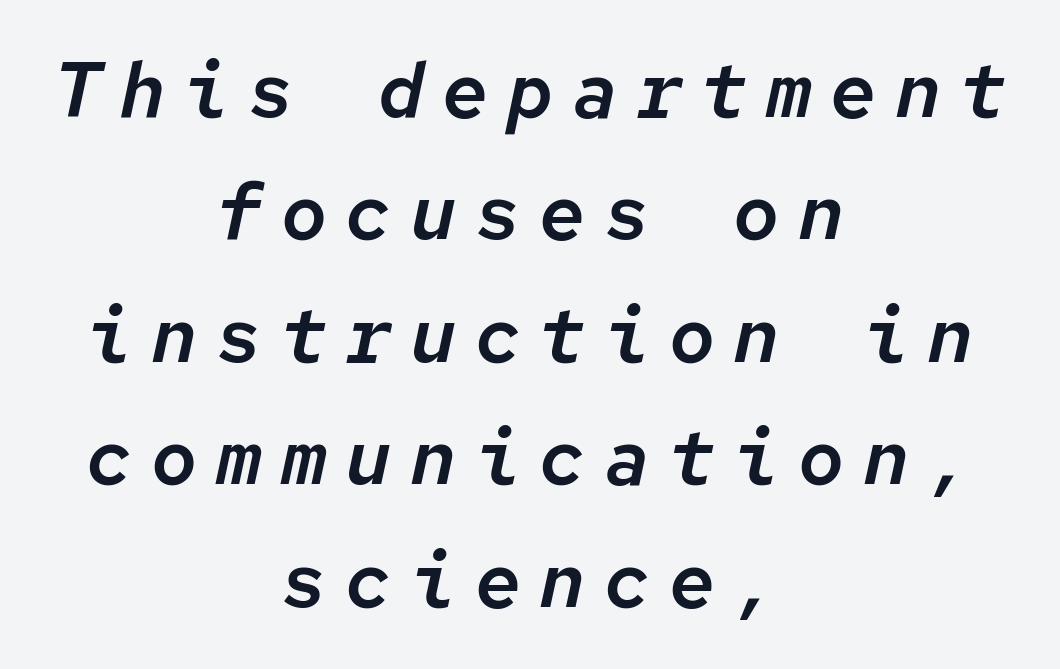
{"italic": "yes", "lean": "right", "slant_degrees": 12, "width": "normal", "stroke_contrast": "low", "x_height": "medium", "monospaced": "yes", "underline": "no", "align": "center", "line_spacing": "normal", "line_spacing_ratio": 1.59, "letter_spacing": "wide", "letter_spacing_em": 0.24, "glyph_px": 77}
